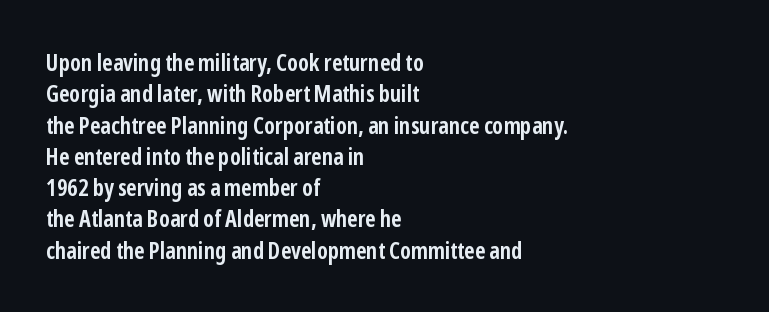
{"italic": "no", "bold": "yes", "underline": "no", "align": "left", "line_spacing": "normal", "line_spacing_ratio": 1.36, "letter_spacing": "normal", "letter_spacing_em": 0.0, "glyph_px": 23}
